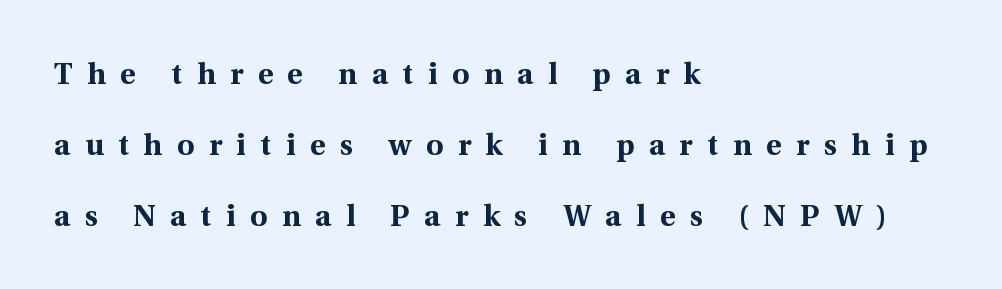
The image shows 30 px bold serif type, upright; set left-aligned, loose line spacing (2.37x), unusually wide letter spacing (+0.48 em), not underlined; a medium x-height.
